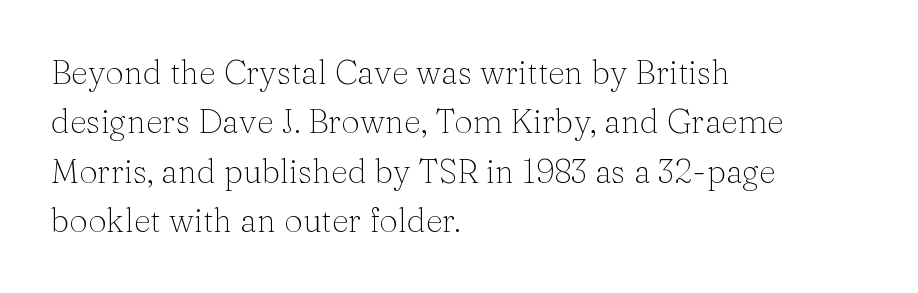
{"serif": "yes", "italic": "no", "bold": "no", "weight": "light", "width": "normal", "stroke_contrast": "medium", "x_height": "medium", "monospaced": "no", "underline": "no", "align": "left", "line_spacing": "normal", "line_spacing_ratio": 1.5, "letter_spacing": "normal", "letter_spacing_em": 0.0, "glyph_px": 33}
